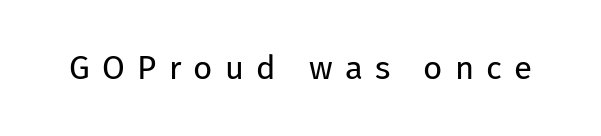
The image shows 33 px regular-weight sans-serif type, upright; set unusually wide letter spacing (+0.37 em), not underlined; low stroke contrast and a medium x-height.
